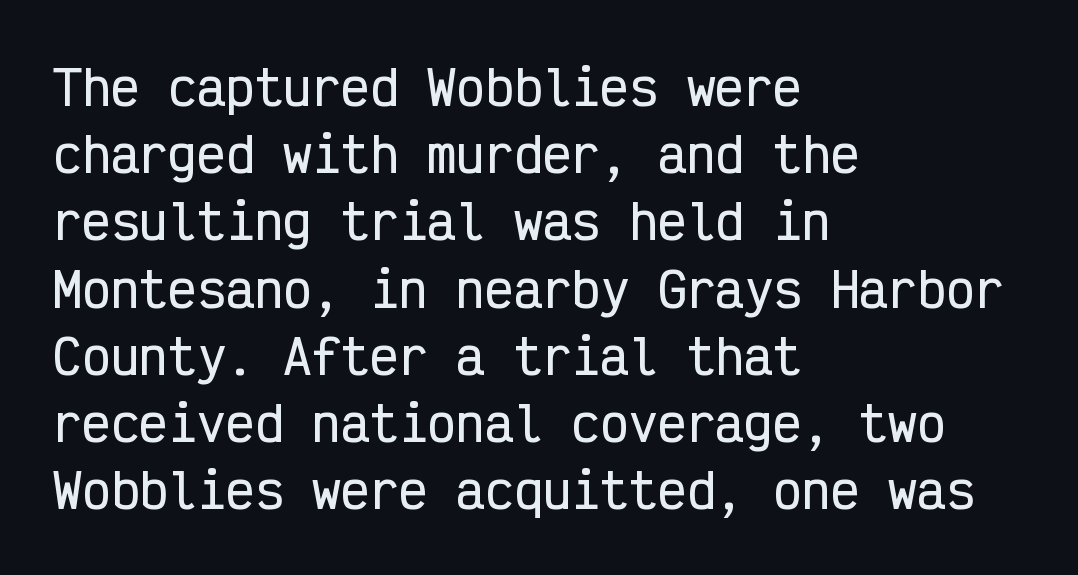
The image shows 48 px condensed sans-serif type, upright, monospaced; set left-aligned, normal line spacing (1.4x), normal letter spacing, not underlined; low stroke contrast and a medium x-height.
